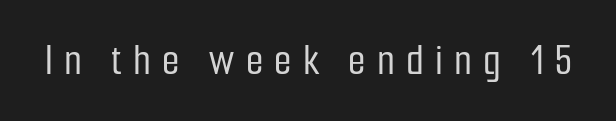
Q: Is the text italic (slanted)? A: No, it is upright.
Q: Is the typeface a serif or a sans-serif typeface? A: Sans-serif.
Q: Is the text underlined? A: No.
Q: Is the spacing between letters normal or unusually wide? A: Unusually wide.
Q: Width (condensed, normal, or wide)? A: Condensed.
Q: Stroke contrast? A: Low.
Q: x-height? A: Medium.
Q: Monospaced? A: No.
